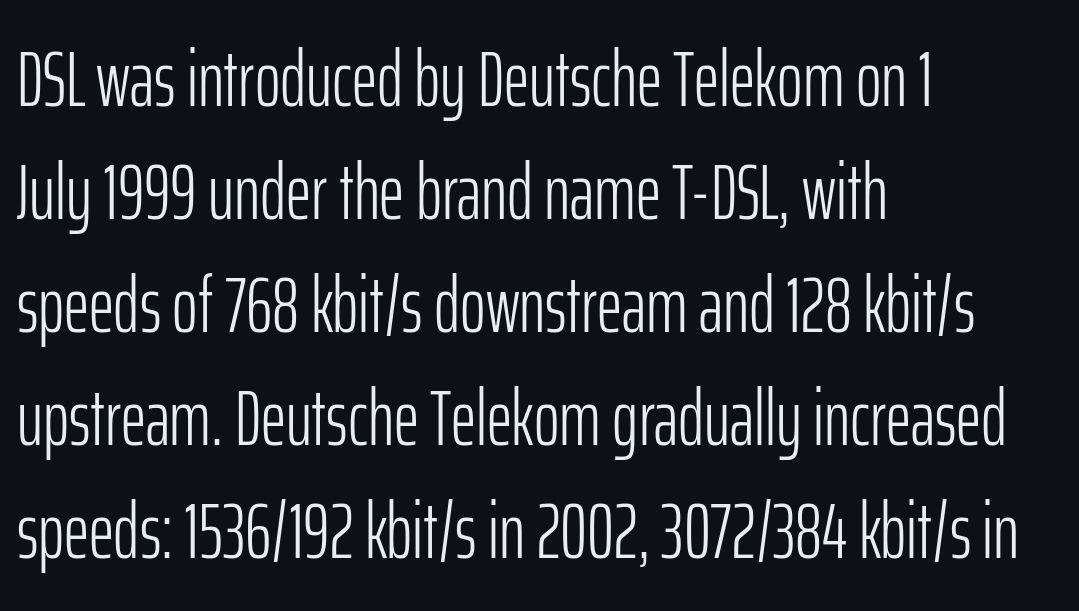
{"serif": "no", "italic": "no", "bold": "no", "weight": "light", "width": "condensed", "stroke_contrast": "low", "x_height": "medium", "monospaced": "no", "underline": "no", "align": "left", "line_spacing": "normal", "line_spacing_ratio": 1.45, "letter_spacing": "normal", "letter_spacing_em": 0.0, "glyph_px": 78}
